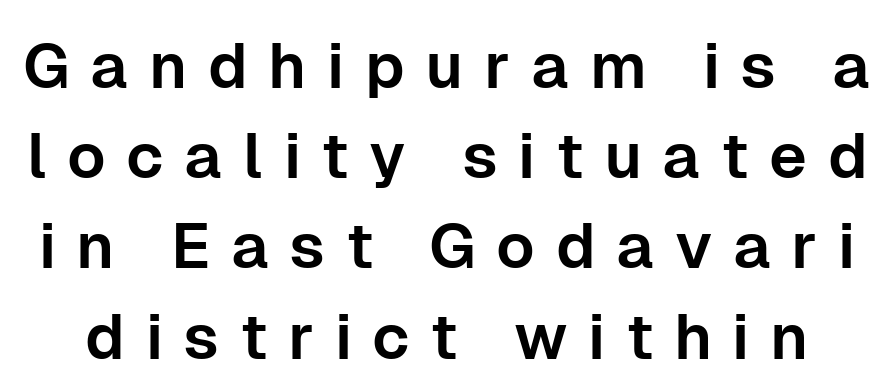
{"serif": "no", "italic": "no", "width": "normal", "stroke_contrast": "low", "x_height": "medium", "monospaced": "no", "underline": "no", "line_spacing": "normal", "line_spacing_ratio": 1.41, "letter_spacing": "wide", "letter_spacing_em": 0.32, "glyph_px": 64}
